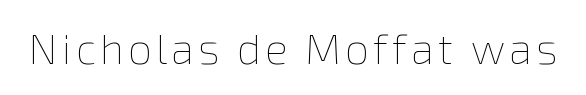
Characters remain perfectly vertical along every line. Ink coverage per letter is moderate at most. Descenders are the only things crossing below the line. The passage shown is typed in a proportional face where columns would drift.
